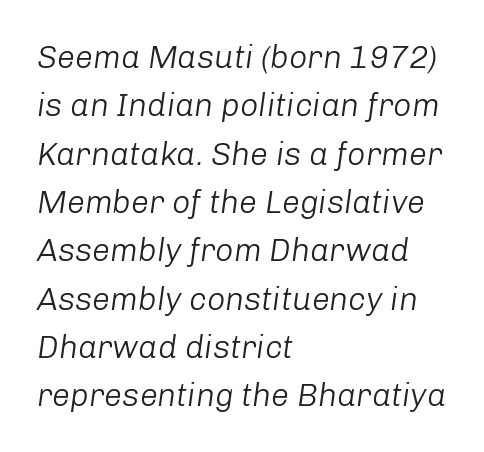
You can tell it's italic because the verticals aren't actually vertical. No letter is thick-stroked: the sample isn't bold. Bare-footed words on every line. This sample has the flowing, uneven cadence of proportional lettering. You could call the tracking neutral — neither tight nor loose. Leading matches the norm, producing a regular column.
